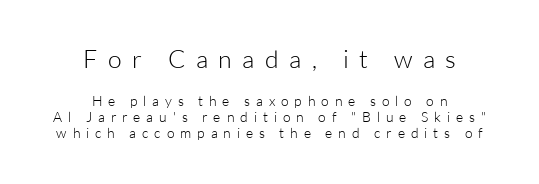
{"italic": "no", "bold": "no", "underline": "no", "align": "center", "line_spacing": "tight", "line_spacing_ratio": 1.15, "letter_spacing": "wide", "letter_spacing_em": 0.42, "larger_block": "first", "size_ratio": 1.79, "glyph_px": 25}
